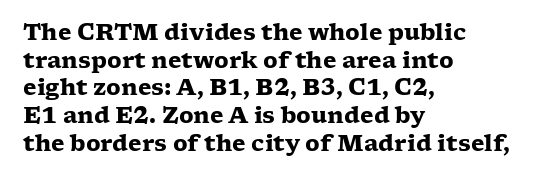
Q: Is the text bold? A: Yes.
Q: Is the text italic (slanted)? A: No, it is upright.
Q: Is the text underlined? A: No.
Q: How is the paragraph aligned? A: Left-aligned.
Q: Is the spacing between letters normal or unusually wide? A: Normal.
Q: Is the spacing between lines tight, normal or loose? A: Normal.
